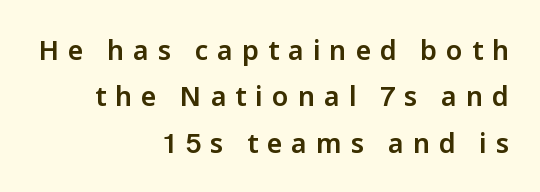
The image shows 27 px text type, upright; set right-aligned, line spacing 1.72x, unusually wide letter spacing (+0.33 em), not underlined.
